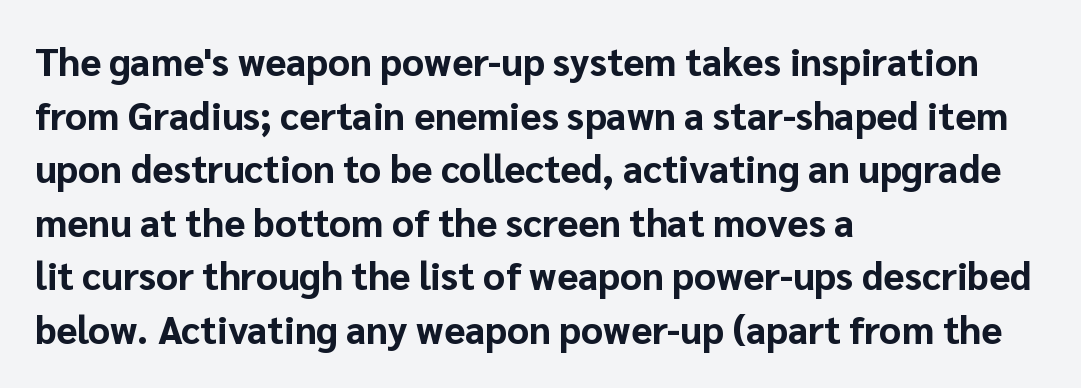
The image shows 38 px bold sans-serif type, upright; set left-aligned, normal line spacing (1.41x), normal letter spacing, not underlined; low stroke contrast and a medium x-height.
